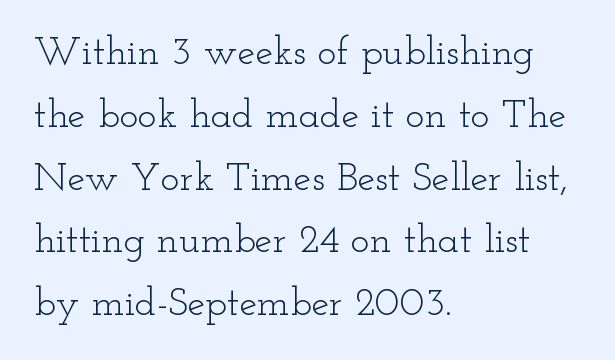
Q: Is the text bold? A: No.
Q: Is the text italic (slanted)? A: No, it is upright.
Q: Is the typeface a serif or a sans-serif typeface? A: Serif.
Q: Is the text underlined? A: No.
Q: How is the paragraph aligned? A: Left-aligned.
Q: Is the spacing between letters normal or unusually wide? A: Normal.
Q: Is the spacing between lines tight, normal or loose? A: Normal.
Q: Width (condensed, normal, or wide)? A: Wide.
Q: Stroke contrast? A: Low.
Q: x-height? A: Small.
Q: Monospaced? A: No.
